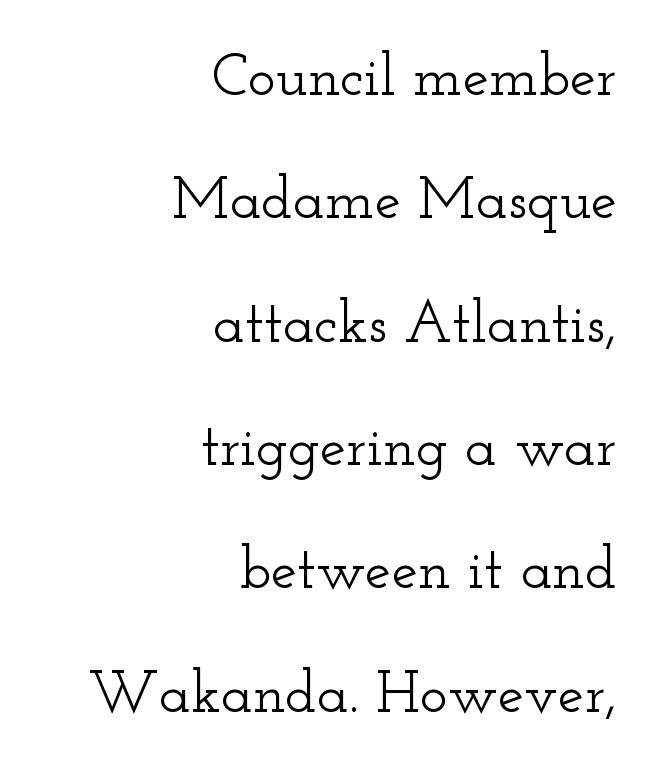
Q: Is the text italic (slanted)? A: No, it is upright.
Q: Is the typeface a serif or a sans-serif typeface? A: Serif.
Q: Is the text underlined? A: No.
Q: How is the paragraph aligned? A: Right-aligned.
Q: Is the spacing between letters normal or unusually wide? A: Normal.
Q: Is the spacing between lines tight, normal or loose? A: Loose.
Q: Width (condensed, normal, or wide)? A: Wide.
Q: Stroke contrast? A: Low.
Q: x-height? A: Small.
Q: Monospaced? A: No.
